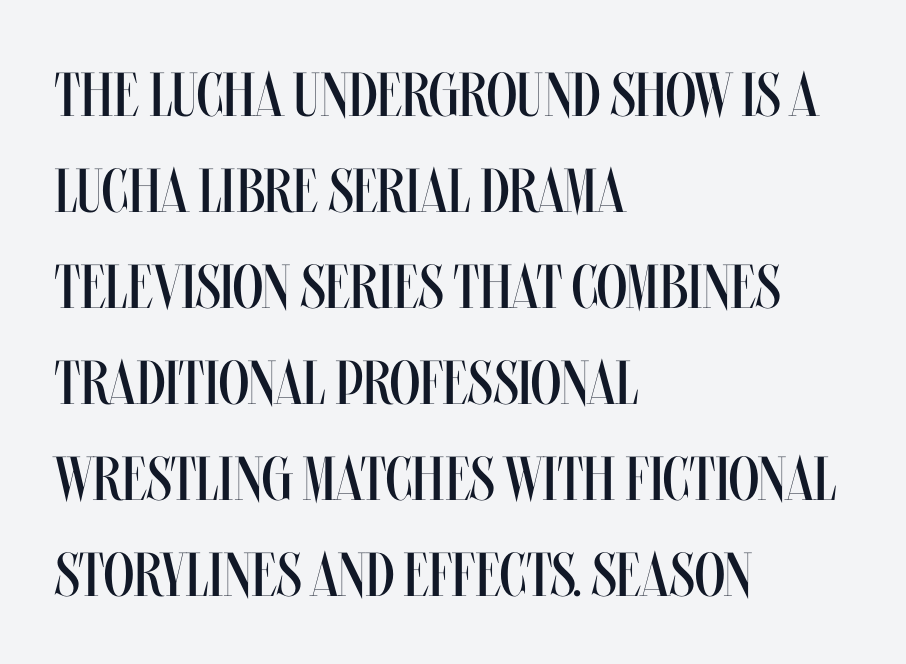
Short note: letters normally spaced. The space beneath each line is pristine and unruled. This reads as an unemphasized weight, regular at the heaviest. The paragraph has a hard left edge and a soft right edge.
